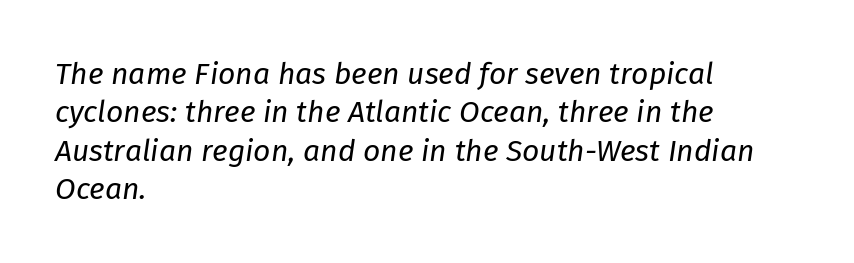
If you drew a line through each stem, it would be angled. Observe the ordinary spacing: letters are neighbours, not strangers. Weight class: somewhere from thin through regular. Think of a printed novel: that variable character pitch is what you see here. Nobody drew a line under any word here. The leading is moderate, giving the passage an even texture.
